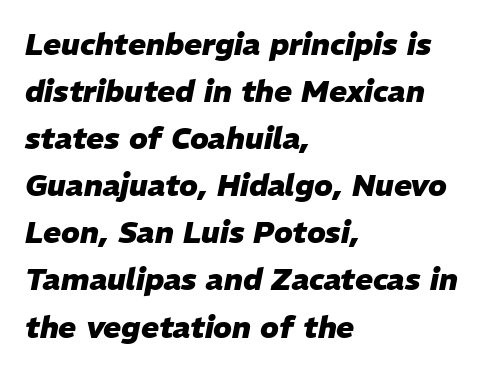
{"italic": "yes", "lean": "right", "slant_degrees": 11, "bold": "yes", "weight": "heavy", "width": "normal", "stroke_contrast": "low", "x_height": "medium", "monospaced": "no", "underline": "no", "align": "left", "line_spacing": "normal", "line_spacing_ratio": 1.57, "letter_spacing": "normal", "letter_spacing_em": 0.0, "glyph_px": 30}
